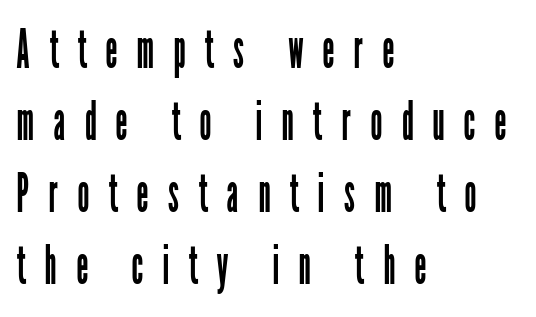
{"serif": "no", "italic": "no", "bold": "no", "weight": "regular", "width": "condensed", "stroke_contrast": "low", "x_height": "medium", "monospaced": "no", "underline": "no", "align": "left", "line_spacing": "normal", "line_spacing_ratio": 1.36, "letter_spacing": "wide", "letter_spacing_em": 0.36, "glyph_px": 53}
